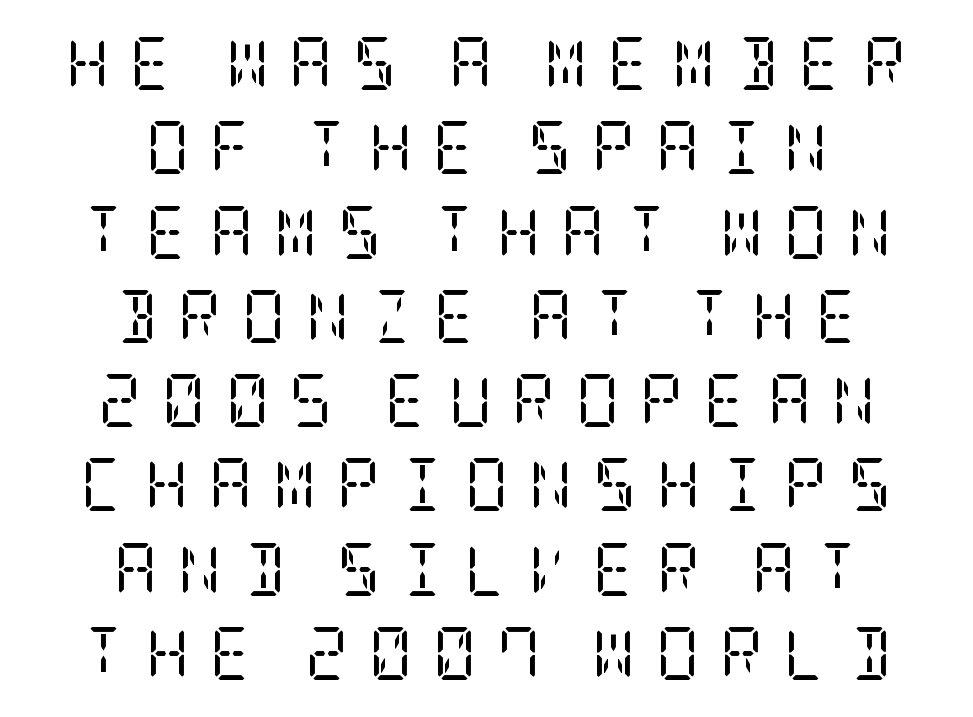
{"serif": "yes", "italic": "no", "bold": "no", "weight": "regular", "width": "condensed", "stroke_contrast": "low", "x_height": "large", "underline": "no", "align": "center", "line_spacing": "normal", "line_spacing_ratio": 1.59, "letter_spacing": "wide", "letter_spacing_em": 0.39, "glyph_px": 53}
